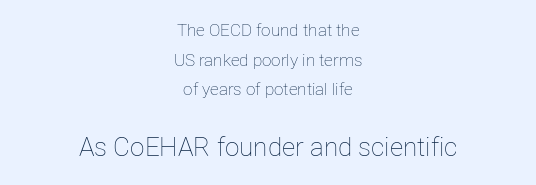
{"italic": "no", "bold": "no", "underline": "no", "align": "center", "line_spacing_ratio": 1.74, "letter_spacing": "normal", "letter_spacing_em": 0.0, "larger_block": "second", "size_ratio": 1.53, "glyph_px": 26}
